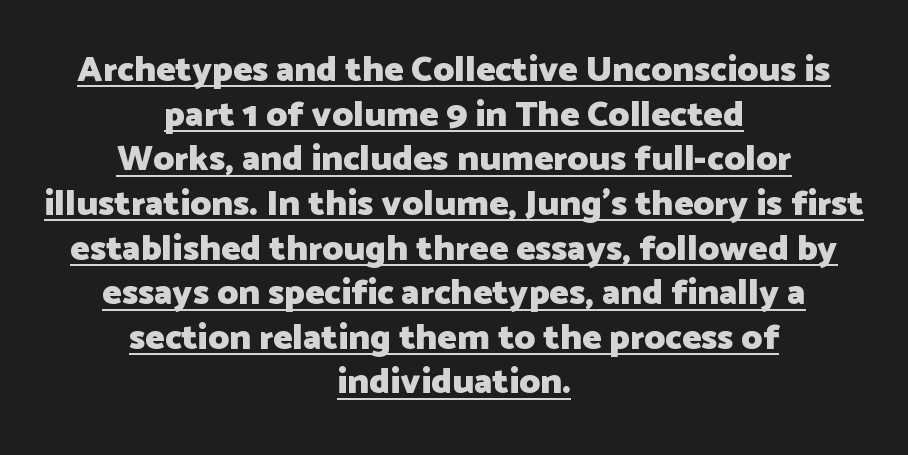
The image shows 36 px heavy sans-serif type, upright; set centered, line spacing 1.24x, normal letter spacing, underlined; low stroke contrast and a medium x-height.
